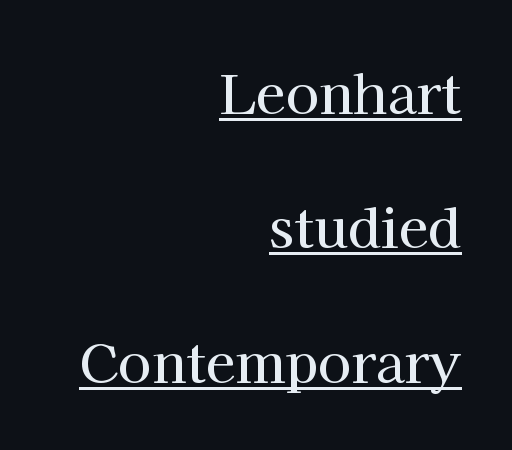
{"serif": "yes", "italic": "no", "width": "normal", "stroke_contrast": "high", "x_height": "medium", "monospaced": "no", "underline": "yes", "align": "right", "line_spacing": "loose", "line_spacing_ratio": 2.49, "letter_spacing": "normal", "letter_spacing_em": 0.0, "glyph_px": 54}
